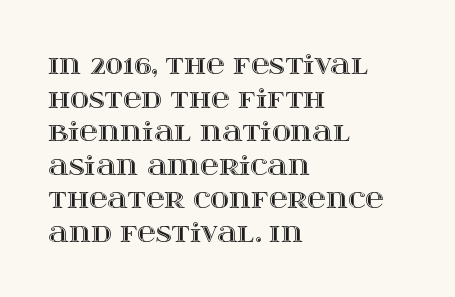
{"italic": "no", "underline": "no", "align": "left", "line_spacing": "normal", "line_spacing_ratio": 1.29, "letter_spacing": "normal", "letter_spacing_em": 0.0, "glyph_px": 26}
